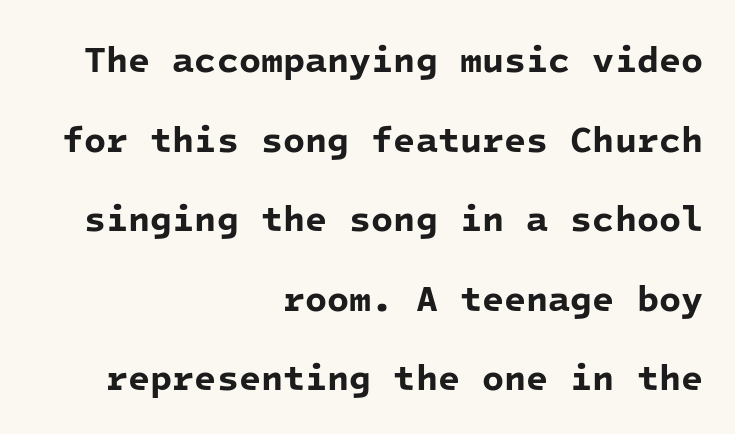
Q: Is the text bold? A: Yes.
Q: Is the typeface a serif or a sans-serif typeface? A: Sans-serif.
Q: Is the text underlined? A: No.
Q: How is the paragraph aligned? A: Right-aligned.
Q: Is the spacing between letters normal or unusually wide? A: Normal.
Q: Is the spacing between lines tight, normal or loose? A: Loose.
Q: Width (condensed, normal, or wide)? A: Normal.
Q: Stroke contrast? A: Low.
Q: x-height? A: Medium.
Q: Monospaced? A: Yes.
